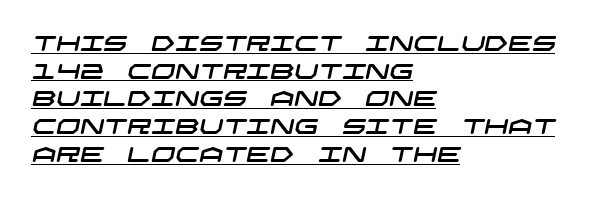
Glyph-to-glyph distance matches everyday printed text. Short and long lines alike share a common starting point at left. The rendering uses a moderate line-height, typical for paragraphs. Notice how a bar underscores the lettering throughout.
